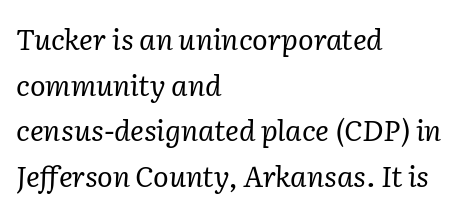
Q: Is the text bold? A: No.
Q: Is the text italic (slanted)? A: Yes, it leans right by about 2 degrees.
Q: Is the typeface a serif or a sans-serif typeface? A: Serif.
Q: Is the text underlined? A: No.
Q: How is the paragraph aligned? A: Left-aligned.
Q: Is the spacing between letters normal or unusually wide? A: Normal.
Q: Is the spacing between lines tight, normal or loose? A: Normal.
Q: Width (condensed, normal, or wide)? A: Normal.
Q: Stroke contrast? A: Low.
Q: x-height? A: Medium.
Q: Monospaced? A: No.
